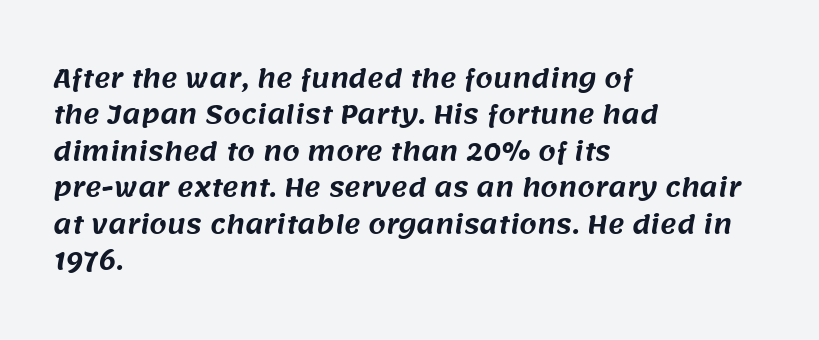
The image shows 25 px text type; set left-aligned, normal line spacing (1.46x), normal letter spacing, not underlined.
